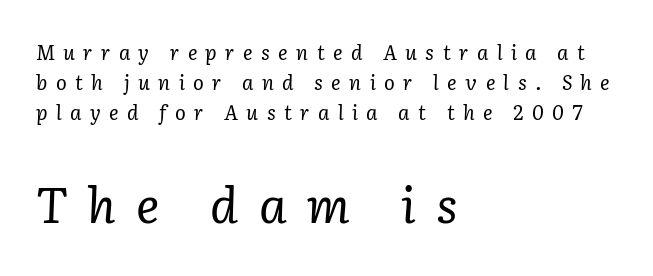
The composition opens small and finishes big. The letters advance in unequal steps, a hallmark of proportional type. The type is letterspaced generously, with wide tracking. The font's italic variant was chosen for this text. Quick note: underline off.
